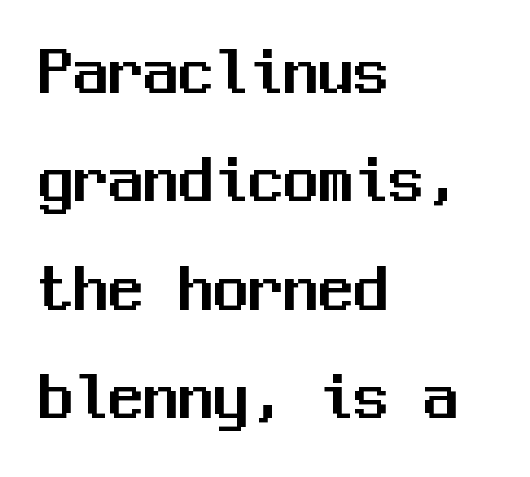
The image shows 70 px sans-serif type, upright, monospaced; set left-aligned, normal line spacing (1.55x), normal letter spacing, not underlined; medium stroke contrast and a medium x-height.
